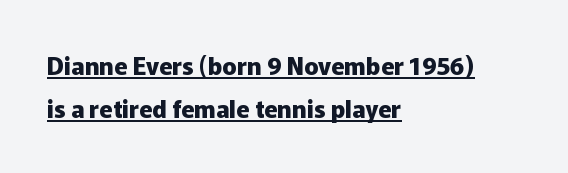
{"italic": "no", "bold": "yes", "underline": "yes", "align": "left", "line_spacing_ratio": 1.8, "letter_spacing": "normal", "letter_spacing_em": 0.0, "glyph_px": 24}
